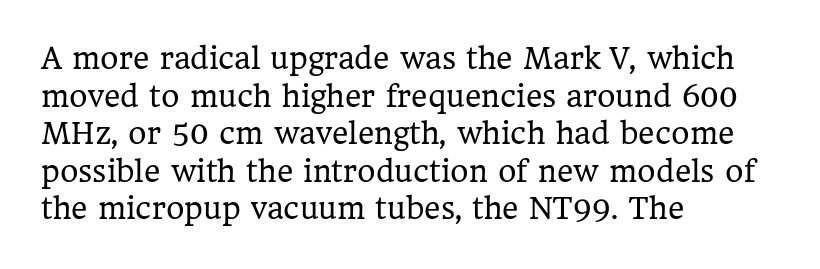
The image shows 28 px regular-weight serif type, upright; set left-aligned, normal line spacing (1.34x), normal letter spacing, not underlined; low stroke contrast and a medium x-height.
